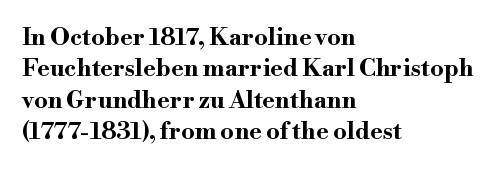
Q: Is the text bold? A: Yes.
Q: Is the text italic (slanted)? A: No, it is upright.
Q: Is the text underlined? A: No.
Q: How is the paragraph aligned? A: Left-aligned.
Q: Is the spacing between letters normal or unusually wide? A: Normal.
Q: Is the spacing between lines tight, normal or loose? A: Normal.
